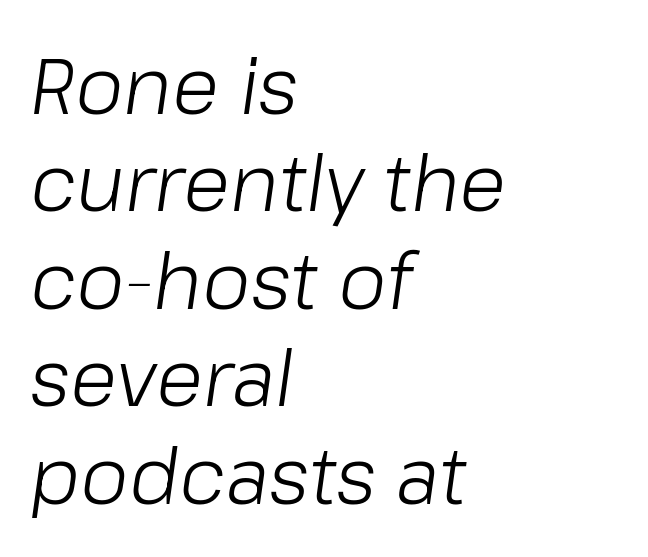
{"italic": "yes", "lean": "right", "slant_degrees": 8, "bold": "no", "weight": "light", "width": "normal", "stroke_contrast": "low", "x_height": "medium", "monospaced": "no", "underline": "no", "align": "left", "line_spacing": "normal", "line_spacing_ratio": 1.25, "letter_spacing": "normal", "letter_spacing_em": 0.0, "glyph_px": 78}
